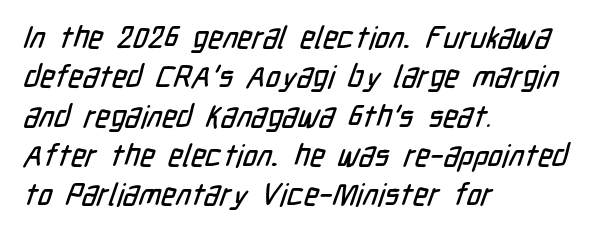
The image shows 31 px condensed sans-serif type; set left-aligned, normal line spacing (1.27x), normal letter spacing, not underlined; low stroke contrast and a medium x-height.
